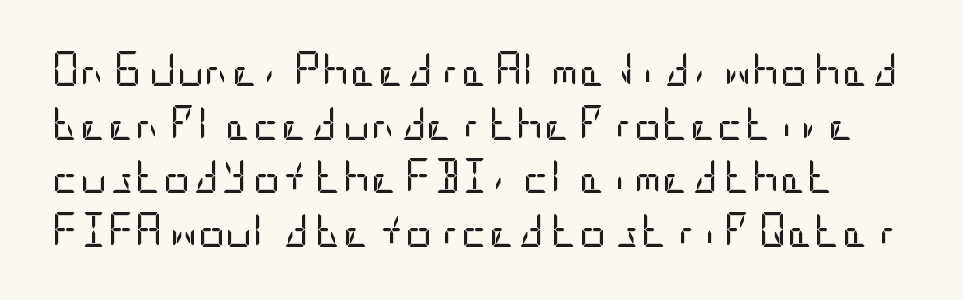
Q: Is the text bold? A: No.
Q: Is the text italic (slanted)? A: No, it is upright.
Q: Is the typeface a serif or a sans-serif typeface? A: Sans-serif.
Q: Is the text underlined? A: No.
Q: Is the spacing between letters normal or unusually wide? A: Normal.
Q: Is the spacing between lines tight, normal or loose? A: Normal.
Q: Width (condensed, normal, or wide)? A: Condensed.
Q: Stroke contrast? A: Low.
Q: x-height? A: Large.
